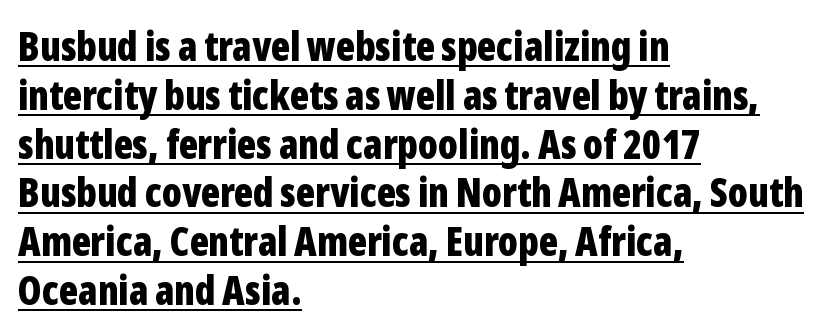
The image shows 40 px bold, condensed sans-serif type, upright; set left-aligned, line spacing 1.22x, normal letter spacing, underlined; low stroke contrast and a medium x-height.
